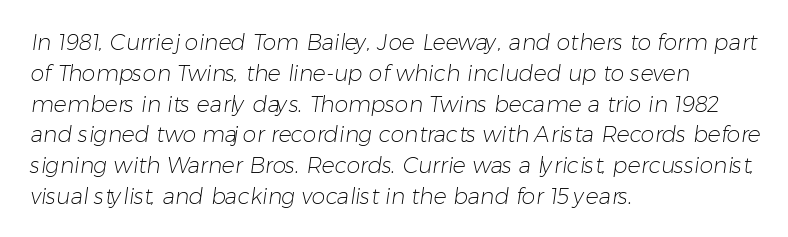
The image shows 22 px text type; set left-aligned, normal line spacing (1.4x), normal letter spacing, not underlined.
